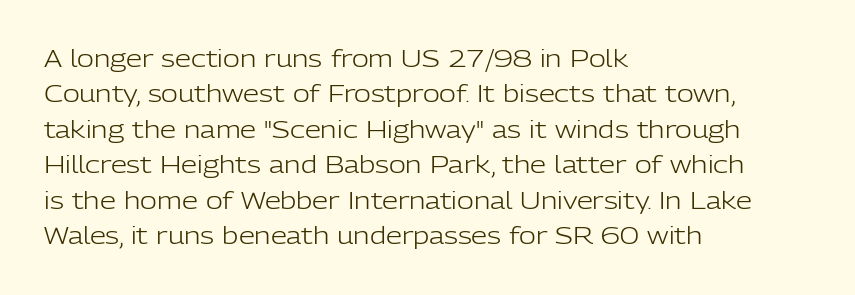
Q: Is the text bold? A: No.
Q: Is the text italic (slanted)? A: No, it is upright.
Q: Is the text underlined? A: No.
Q: How is the paragraph aligned? A: Left-aligned.
Q: Is the spacing between letters normal or unusually wide? A: Normal.
Q: Is the spacing between lines tight, normal or loose? A: Normal.
